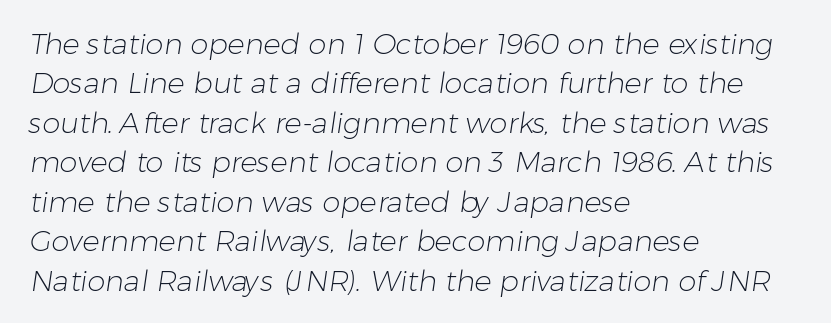
{"serif": "no", "bold": "no", "weight": "light", "width": "normal", "stroke_contrast": "low", "x_height": "medium", "monospaced": "no", "underline": "no", "align": "left", "line_spacing": "normal", "line_spacing_ratio": 1.36, "letter_spacing": "normal", "letter_spacing_em": 0.0, "glyph_px": 29}
